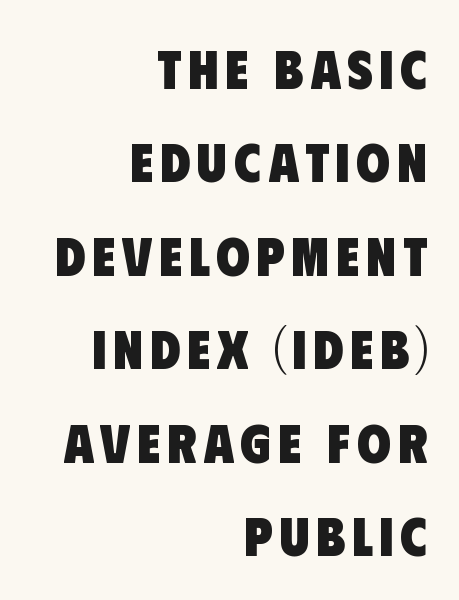
The image shows 55 px heavy, condensed sans-serif type; set right-aligned, normal line spacing (1.7x), not underlined; low stroke contrast and a large x-height.
